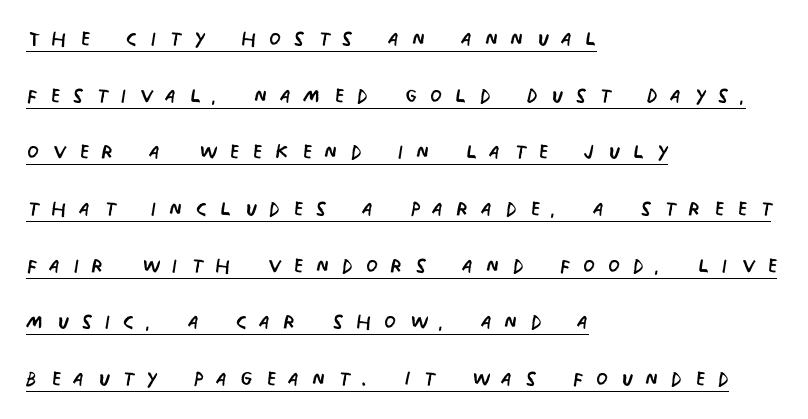
The image shows 27 px text type; set left-aligned, loose line spacing (2.1x), unusually wide letter spacing (+0.47 em), underlined.
